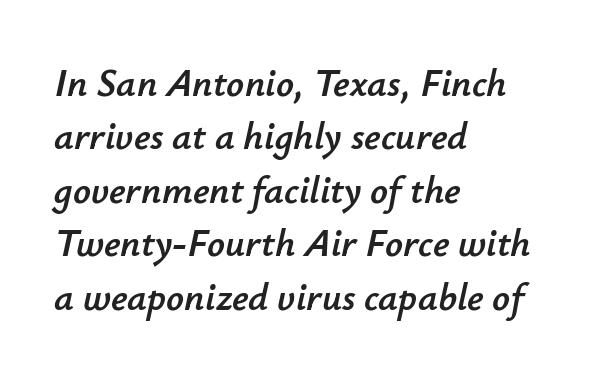
The image shows 39 px text type, italic (leaning right); set left-aligned, normal line spacing (1.37x), normal letter spacing, not underlined; low stroke contrast and a small x-height.
